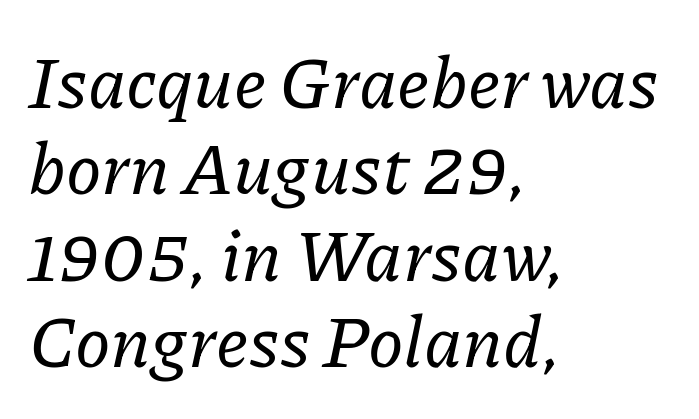
Q: Is the text italic (slanted)? A: Yes, it leans right by about 11 degrees.
Q: Is the typeface a serif or a sans-serif typeface? A: Serif.
Q: Is the text underlined? A: No.
Q: How is the paragraph aligned? A: Left-aligned.
Q: Is the spacing between letters normal or unusually wide? A: Normal.
Q: Width (condensed, normal, or wide)? A: Normal.
Q: Stroke contrast? A: Low.
Q: x-height? A: Medium.
Q: Monospaced? A: No.
